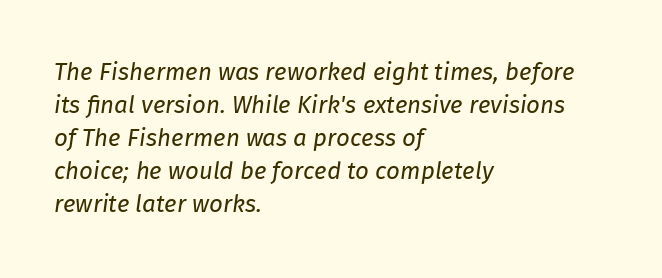
{"italic": "yes", "lean": "right", "slant_degrees": 8, "bold": "no", "underline": "no", "align": "left", "line_spacing": "normal", "line_spacing_ratio": 1.37, "letter_spacing": "normal", "letter_spacing_em": 0.0, "glyph_px": 24}
